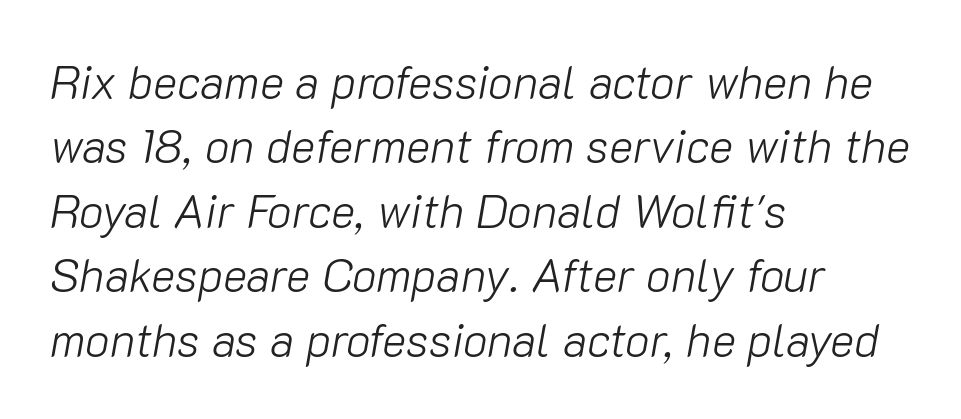
Q: Is the text bold? A: No.
Q: Is the text italic (slanted)? A: Yes, it leans right by about 10 degrees.
Q: Is the text underlined? A: No.
Q: How is the paragraph aligned? A: Left-aligned.
Q: Is the spacing between letters normal or unusually wide? A: Normal.
Q: Is the spacing between lines tight, normal or loose? A: Normal.
Q: Width (condensed, normal, or wide)? A: Normal.
Q: Stroke contrast? A: Low.
Q: x-height? A: Medium.
Q: Monospaced? A: No.
